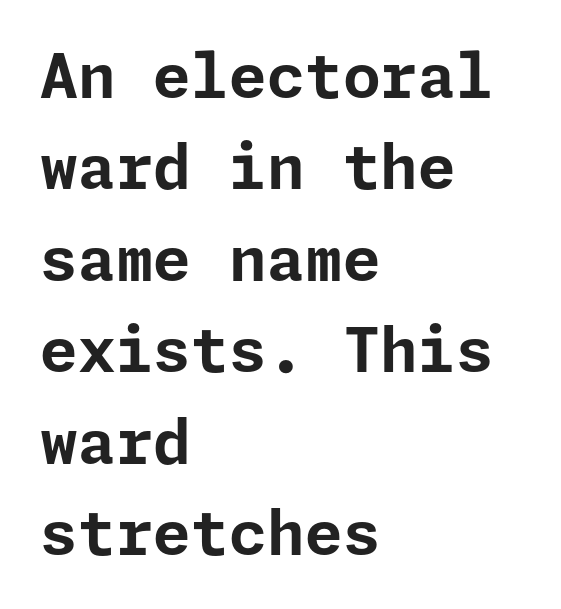
The image shows 61 px bold sans-serif type, upright; set left-aligned, normal line spacing (1.5x), normal letter spacing, not underlined; low stroke contrast and a medium x-height.
